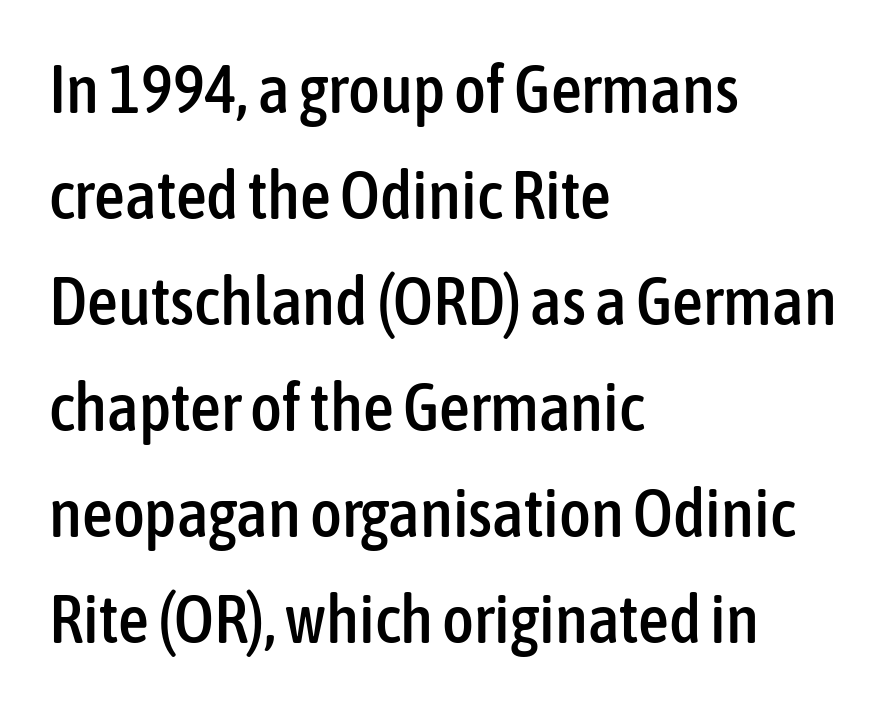
This sample uses an upright cut, with every glyph sitting square on the baseline. A sans-serif font was chosen for this passage. Nobody touched the tracking dial on this one. Evenly set lines give the paragraph a standard silhouette.
